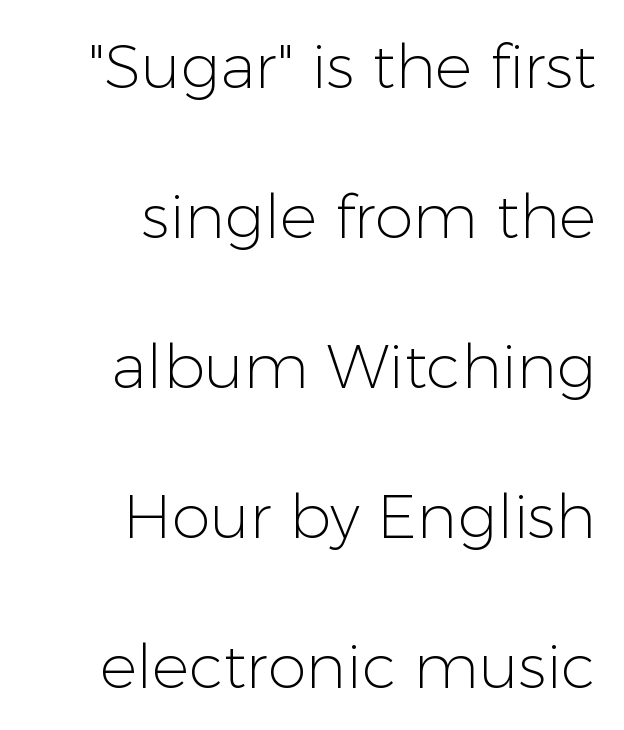
The image shows 62 px light sans-serif type, upright; set right-aligned, loose line spacing (2.42x), normal letter spacing, not underlined; low stroke contrast and a medium x-height.
